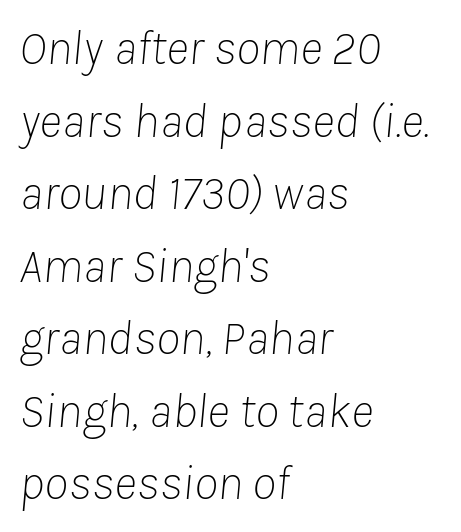
The image shows 49 px thin type, italic (leaning right); set left-aligned, normal line spacing (1.48x), normal letter spacing, not underlined; low stroke contrast and a medium x-height.
